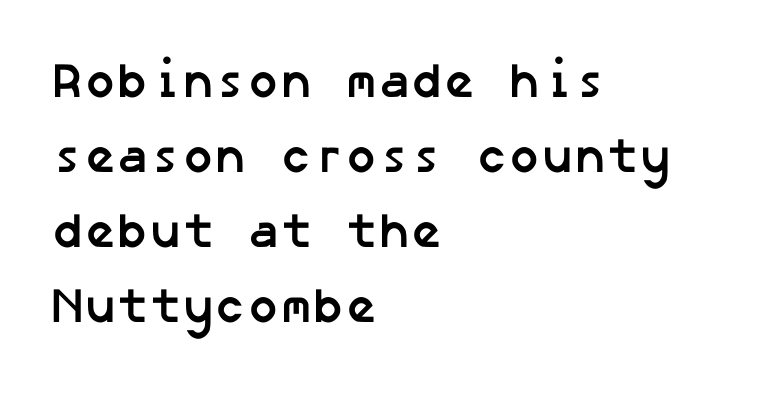
The designer left line spacing at the default. The face used here has the dense, thick strokes of a bold. Glyph-to-glyph distance matches everyday printed text. The type family on display is of the sans-serif kind. One-word summary of the alignment: left. Honestly, there is no underline to notice here at all.
